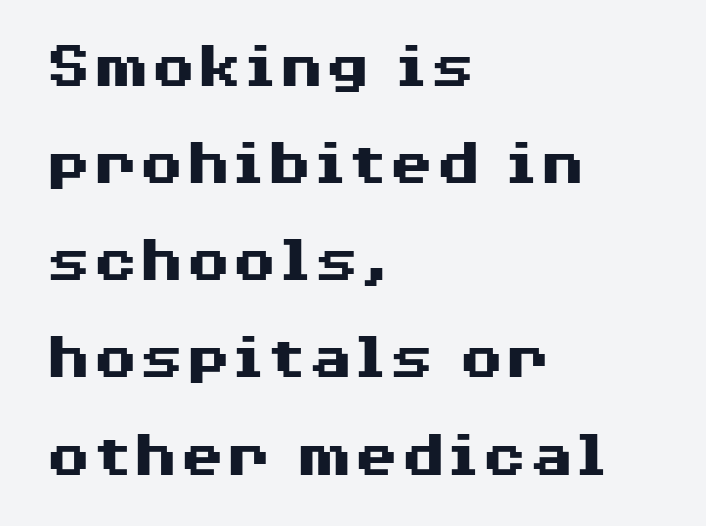
Q: Is the text bold? A: Yes.
Q: Is the text italic (slanted)? A: No, it is upright.
Q: Is the typeface a serif or a sans-serif typeface? A: Sans-serif.
Q: Is the text underlined? A: No.
Q: How is the paragraph aligned? A: Left-aligned.
Q: Is the spacing between letters normal or unusually wide? A: Normal.
Q: Is the spacing between lines tight, normal or loose? A: Normal.
Q: Width (condensed, normal, or wide)? A: Wide.
Q: Stroke contrast? A: Medium.
Q: x-height? A: Medium.
Q: Monospaced? A: No.
